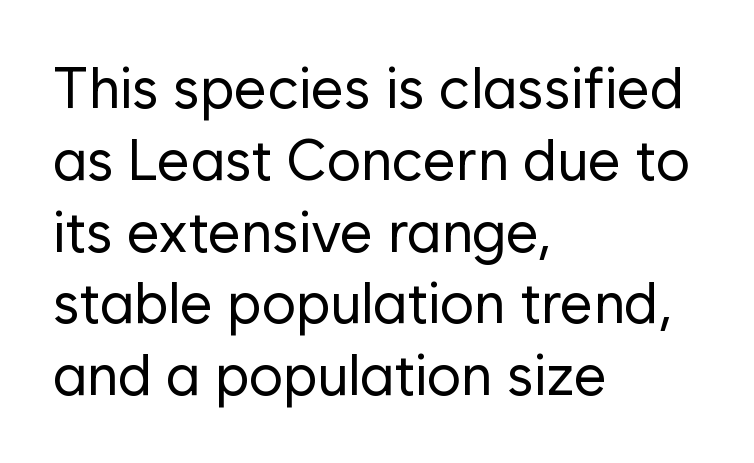
Q: Is the text bold? A: No.
Q: Is the text italic (slanted)? A: No, it is upright.
Q: Is the typeface a serif or a sans-serif typeface? A: Sans-serif.
Q: Is the text underlined? A: No.
Q: How is the paragraph aligned? A: Left-aligned.
Q: Is the spacing between letters normal or unusually wide? A: Normal.
Q: Is the spacing between lines tight, normal or loose? A: Normal.
Q: Width (condensed, normal, or wide)? A: Normal.
Q: Stroke contrast? A: Low.
Q: x-height? A: Medium.
Q: Monospaced? A: No.
